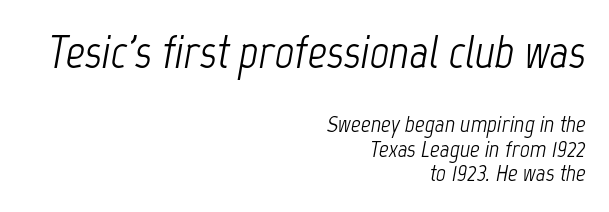
{"italic": "yes", "lean": "right", "slant_degrees": 12, "bold": "no", "weight": "light", "width": "condensed", "stroke_contrast": "low", "x_height": "medium", "monospaced": "no", "underline": "no", "align": "right", "line_spacing": "tight", "line_spacing_ratio": 1.03, "letter_spacing": "normal", "letter_spacing_em": 0.0, "larger_block": "first", "size_ratio": 1.96, "glyph_px": 47}
